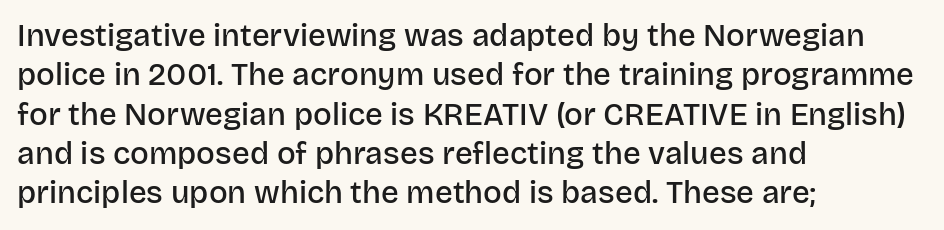
Q: Is the text bold? A: Semi-bold.
Q: Is the text italic (slanted)? A: No, it is upright.
Q: Is the typeface a serif or a sans-serif typeface? A: Sans-serif.
Q: Is the text underlined? A: No.
Q: How is the paragraph aligned? A: Left-aligned.
Q: Is the spacing between letters normal or unusually wide? A: Normal.
Q: Is the spacing between lines tight, normal or loose? A: Normal.
Q: Width (condensed, normal, or wide)? A: Normal.
Q: Stroke contrast? A: Low.
Q: x-height? A: Large.
Q: Monospaced? A: No.
